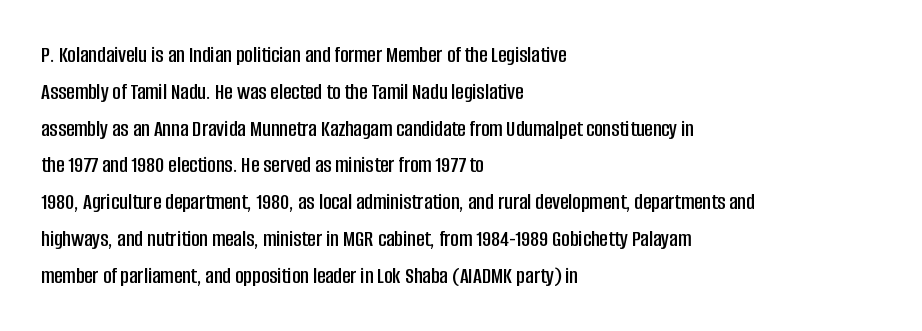
Q: Is the text italic (slanted)? A: No, it is upright.
Q: Is the text underlined? A: No.
Q: How is the paragraph aligned? A: Left-aligned.
Q: Is the spacing between letters normal or unusually wide? A: Normal.
Q: Is the spacing between lines tight, normal or loose? A: Normal.
